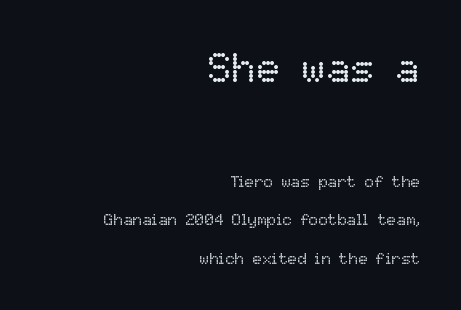
Q: Is the text bold? A: No.
Q: Is the text italic (slanted)? A: No, it is upright.
Q: Is the text underlined? A: No.
Q: How is the paragraph aligned? A: Right-aligned.
Q: Is the spacing between letters normal or unusually wide? A: Normal.
Q: Is the spacing between lines tight, normal or loose? A: Loose.
Q: Which block of text is set in a larger size, the first (top) or the second (bottom)? A: The first (top) one.
Q: Width (condensed, normal, or wide)? A: Normal.
Q: Stroke contrast? A: Low.
Q: x-height? A: Medium.
Q: Monospaced? A: No.
